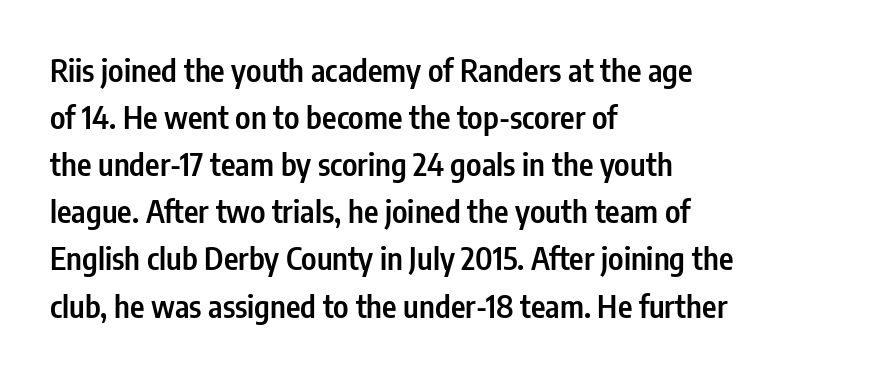
The line-height multiplier appears to be the usual default. Regarding serifs, this sample does without them. A classic flush-left, rag-right setting is used for this passage. Each letter keeps its own natural width here, so spacing adapts to shape.
